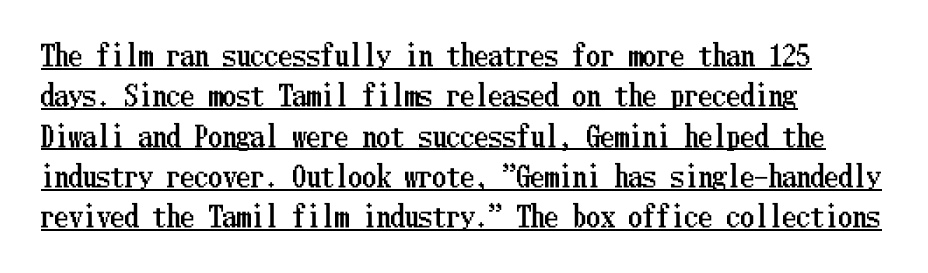
The image shows 28 px condensed type, upright; set left-aligned, normal line spacing (1.44x), normal letter spacing, underlined; low stroke contrast and a medium x-height.
